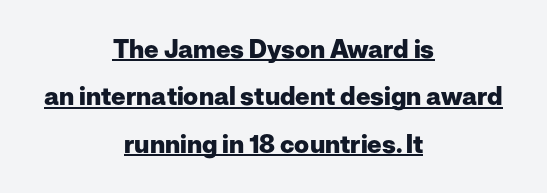
The image shows 25 px bold type, upright; set centered, loose line spacing (1.9x), normal letter spacing, underlined.
